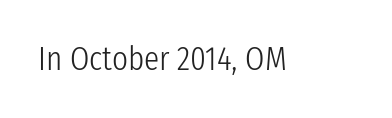
{"serif": "no", "italic": "no", "bold": "no", "weight": "light", "width": "condensed", "stroke_contrast": "low", "x_height": "medium", "monospaced": "no", "underline": "no", "letter_spacing": "normal", "letter_spacing_em": 0.0, "glyph_px": 34}
